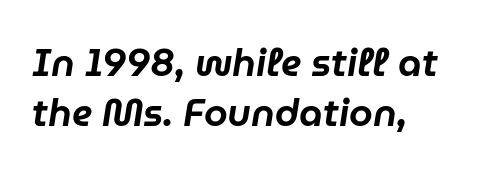
A typesetter would call this proportional, since set widths differ per character. Standard letterfit; no display-style spreading of the glyphs. How would I describe the line gaps? Plain and ordinary. The foot of each line stays bare and open. An italicized treatment has been applied to the whole sample.
